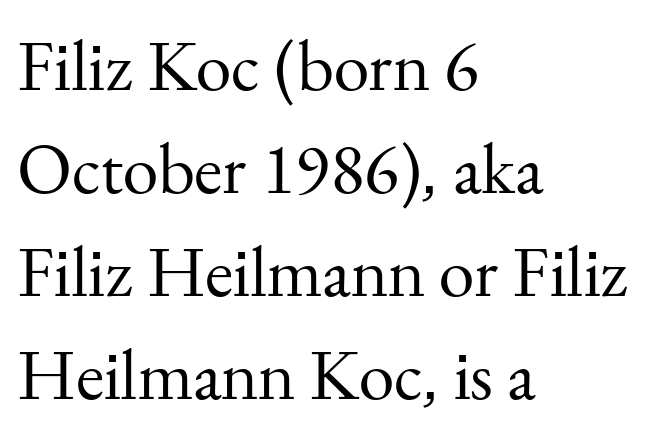
The image shows 72 px regular-weight serif type, upright; set left-aligned, normal line spacing (1.43x), normal letter spacing, not underlined; medium stroke contrast and a small x-height.
